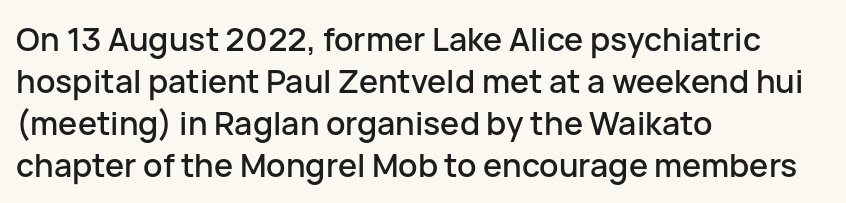
The designer left line spacing at the default. Every character sits straight up, as roman type does. Serif or sans? Sans — the stroke terminals are bare. Underlining? Definitely not there. Nothing unusual about the tracking: characters are spaced as the font intends.
